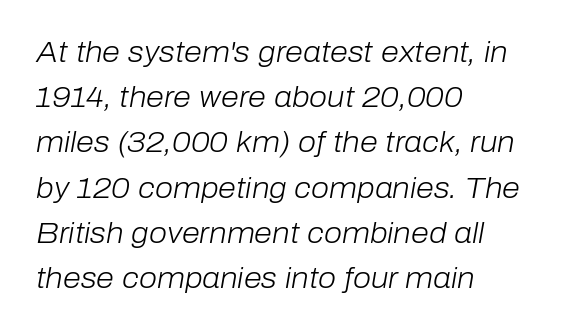
The image shows 29 px light type, italic (leaning right); set left-aligned, normal line spacing (1.56x), normal letter spacing, not underlined; low stroke contrast and a medium x-height.
